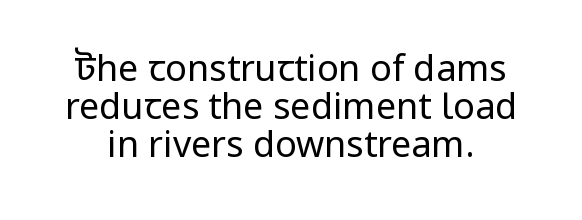
Q: Is the text bold? A: No.
Q: Is the text italic (slanted)? A: No, it is upright.
Q: Is the typeface a serif or a sans-serif typeface? A: Sans-serif.
Q: Is the text underlined? A: No.
Q: Is the spacing between letters normal or unusually wide? A: Normal.
Q: Is the spacing between lines tight, normal or loose? A: Tight.
Q: Width (condensed, normal, or wide)? A: Normal.
Q: Stroke contrast? A: Low.
Q: x-height? A: Medium.
Q: Monospaced? A: No.
